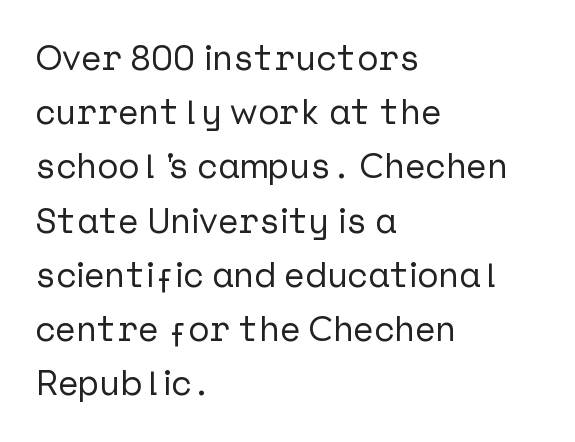
Q: Is the text italic (slanted)? A: No, it is upright.
Q: Is the typeface a serif or a sans-serif typeface? A: Sans-serif.
Q: Is the text underlined? A: No.
Q: How is the paragraph aligned? A: Left-aligned.
Q: Is the spacing between letters normal or unusually wide? A: Normal.
Q: Is the spacing between lines tight, normal or loose? A: Normal.
Q: Width (condensed, normal, or wide)? A: Normal.
Q: Stroke contrast? A: Low.
Q: x-height? A: Medium.
